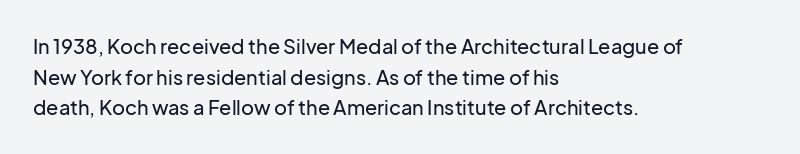
{"italic": "no", "underline": "no", "align": "left", "line_spacing": "normal", "line_spacing_ratio": 1.53, "letter_spacing": "normal", "letter_spacing_em": 0.0, "glyph_px": 20}
